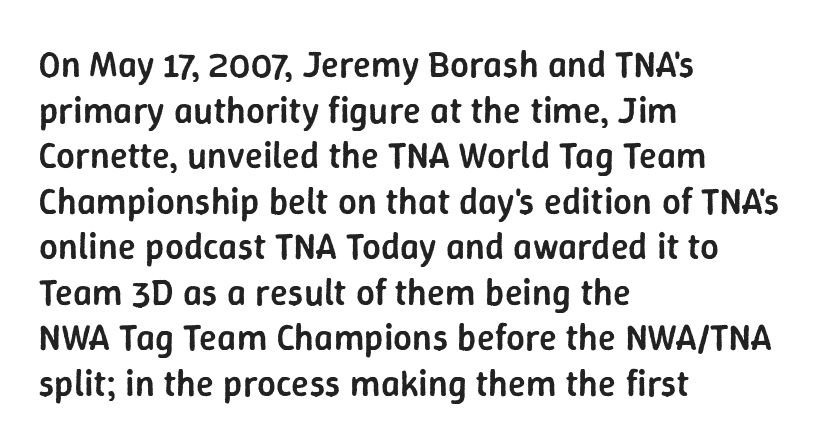
Font category for this specimen: sans-serif. This sample uses an upright cut, with every glyph sitting square on the baseline. A semibold gives these letters moderate extra thickness, short of bold. A typesetter would call this proportional, since set widths differ per character. Quick note: underline off.
